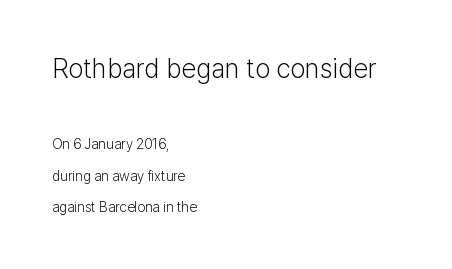
{"italic": "no", "bold": "no", "underline": "no", "align": "left", "line_spacing": "loose", "line_spacing_ratio": 2.27, "letter_spacing": "normal", "letter_spacing_em": 0.0, "larger_block": "first", "size_ratio": 1.93, "glyph_px": 27}
